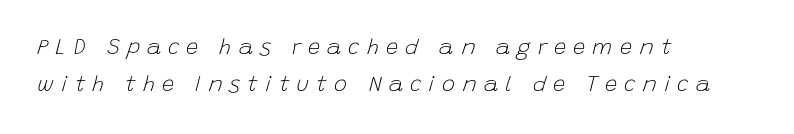
The image shows 22 px text type, italic (leaning right); set left-aligned, normal line spacing (1.66x), unusually wide letter spacing (+0.32 em), not underlined.
